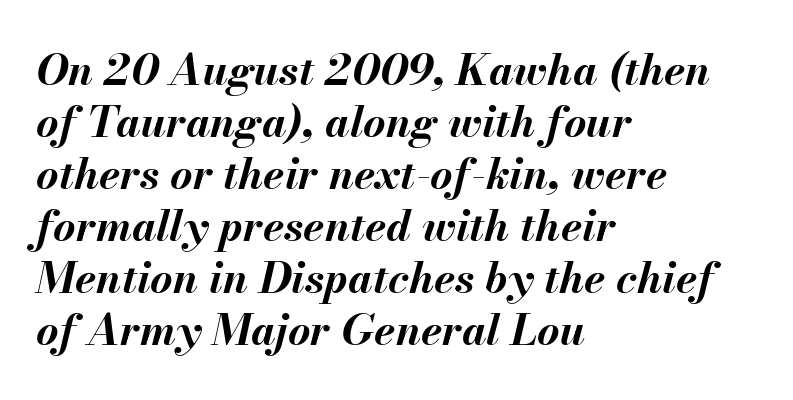
Q: Is the text bold? A: Yes.
Q: Is the text italic (slanted)? A: Yes, it leans right by about 13 degrees.
Q: Is the text underlined? A: No.
Q: How is the paragraph aligned? A: Left-aligned.
Q: Is the spacing between letters normal or unusually wide? A: Normal.
Q: Width (condensed, normal, or wide)? A: Normal.
Q: Stroke contrast? A: Medium.
Q: x-height? A: Small.
Q: Monospaced? A: No.
